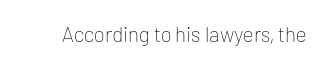
The image shows 21 px text type, upright; set normal letter spacing, not underlined.
